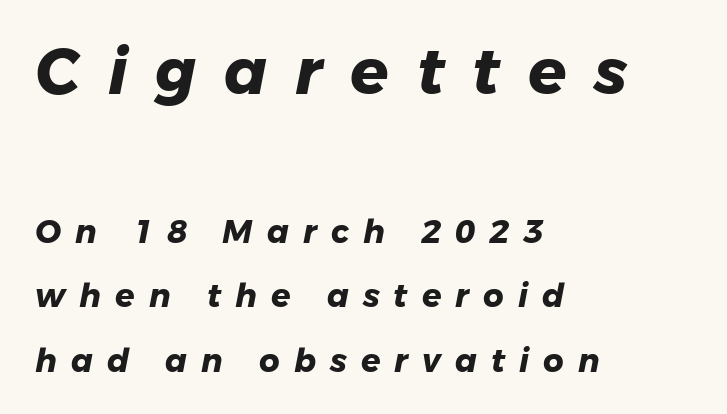
{"serif": "no", "bold": "yes", "weight": "heavy", "width": "normal", "stroke_contrast": "low", "x_height": "medium", "monospaced": "no", "underline": "no", "align": "left", "line_spacing": "loose", "line_spacing_ratio": 2.02, "letter_spacing": "wide", "letter_spacing_em": 0.44, "larger_block": "first", "size_ratio": 1.97, "glyph_px": 63}
